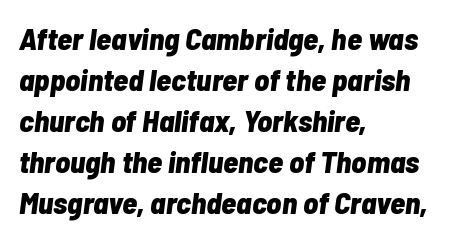
Q: Is the text bold? A: Yes.
Q: Is the text italic (slanted)? A: Yes, it leans right by about 7 degrees.
Q: Is the text underlined? A: No.
Q: How is the paragraph aligned? A: Left-aligned.
Q: Is the spacing between letters normal or unusually wide? A: Normal.
Q: Is the spacing between lines tight, normal or loose? A: Normal.
Q: Width (condensed, normal, or wide)? A: Condensed.
Q: Stroke contrast? A: Low.
Q: x-height? A: Medium.
Q: Monospaced? A: No.
